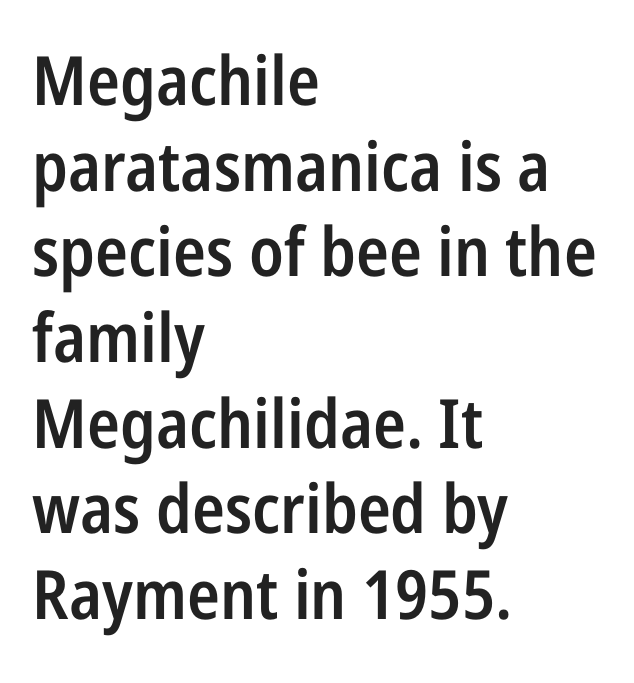
What weight is shown? A semibold, between regular and bold. In terms of leading, this rendering sits right in the middle. The designer went with a sans here, leaving each stem footless. The glyphs are unaccompanied by any horizontal stroke below them. Does the copy run flush right? No — it runs flush left. The type sits square on the baseline with zero lean.
